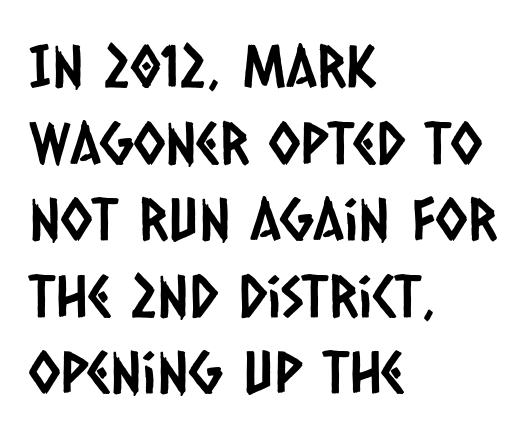
Plain, unruled lines of type. Look at the tracking — it's just the regular setting, nothing added. Proportional: the letters do not fall into vertical columns. The face used here is a sans, in the tradition of grotesques and geometrics.
